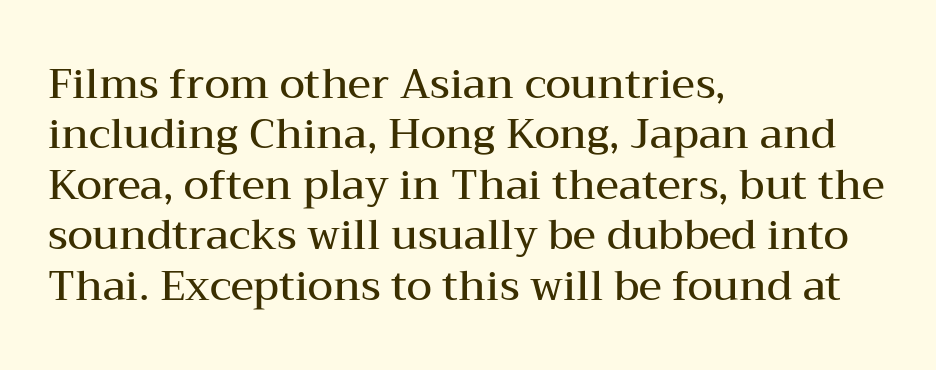
{"serif": "yes", "italic": "no", "bold": "semi", "weight": "semibold", "width": "wide", "stroke_contrast": "medium", "x_height": "medium", "monospaced": "no", "underline": "no", "align": "left", "line_spacing_ratio": 1.23, "letter_spacing": "normal", "letter_spacing_em": 0.0, "glyph_px": 41}
